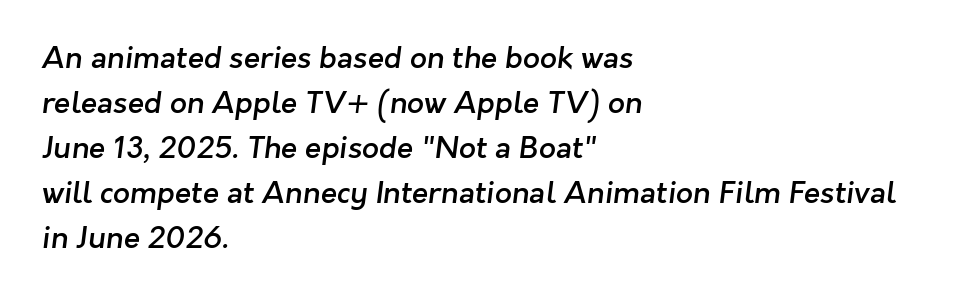
Q: Is the text bold? A: Semi-bold.
Q: Is the typeface a serif or a sans-serif typeface? A: Sans-serif.
Q: Is the text underlined? A: No.
Q: How is the paragraph aligned? A: Left-aligned.
Q: Is the spacing between letters normal or unusually wide? A: Normal.
Q: Is the spacing between lines tight, normal or loose? A: Normal.
Q: Width (condensed, normal, or wide)? A: Normal.
Q: Stroke contrast? A: Low.
Q: x-height? A: Medium.
Q: Monospaced? A: No.
